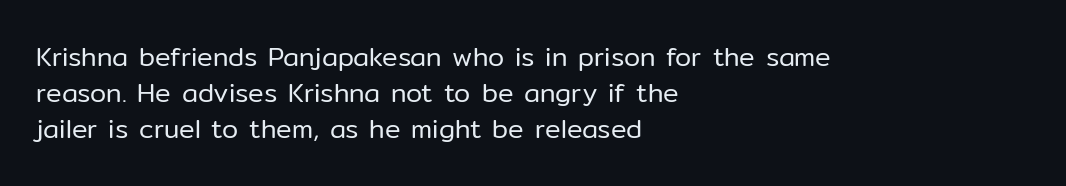
Q: Is the text bold? A: No.
Q: Is the text italic (slanted)? A: No, it is upright.
Q: Is the text underlined? A: No.
Q: How is the paragraph aligned? A: Left-aligned.
Q: Is the spacing between letters normal or unusually wide? A: Normal.
Q: Is the spacing between lines tight, normal or loose? A: Normal.
